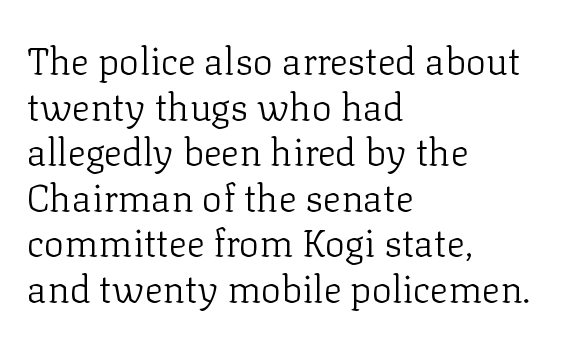
{"serif": "yes", "italic": "no", "bold": "no", "weight": "light", "width": "normal", "stroke_contrast": "low", "x_height": "medium", "monospaced": "no", "underline": "no", "align": "left", "line_spacing_ratio": 1.2, "letter_spacing": "normal", "letter_spacing_em": 0.0, "glyph_px": 38}
